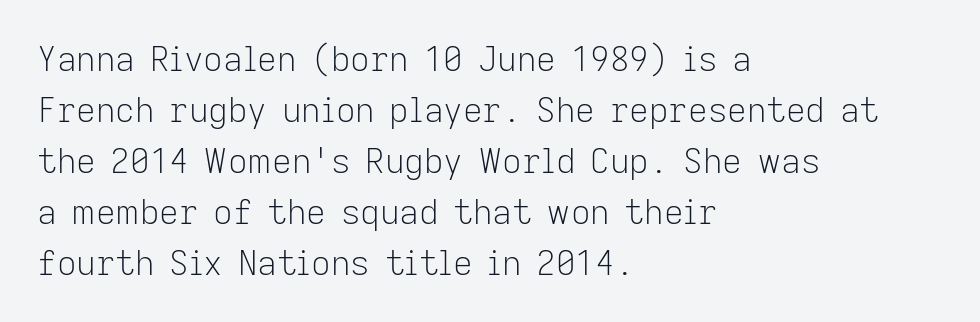
The image shows 34 px light sans-serif type, upright; set left-aligned, normal line spacing (1.5x), normal letter spacing, not underlined; low stroke contrast and a medium x-height.
